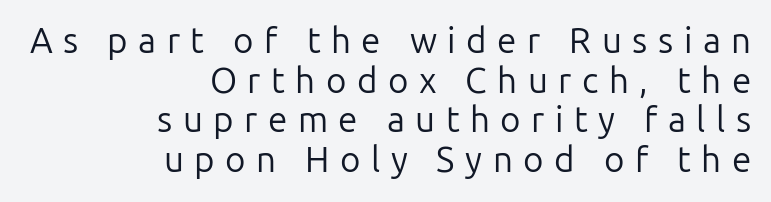
{"serif": "no", "italic": "no", "bold": "no", "weight": "regular", "width": "normal", "stroke_contrast": "low", "x_height": "medium", "monospaced": "no", "underline": "no", "align": "right", "line_spacing": "tight", "line_spacing_ratio": 1.13, "letter_spacing": "wide", "letter_spacing_em": 0.3, "glyph_px": 35}
